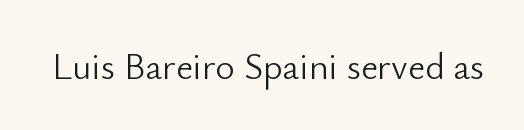
Q: Is the text bold? A: No.
Q: Is the text italic (slanted)? A: No, it is upright.
Q: Is the typeface a serif or a sans-serif typeface? A: Sans-serif.
Q: Is the text underlined? A: No.
Q: Is the spacing between letters normal or unusually wide? A: Normal.
Q: Width (condensed, normal, or wide)? A: Normal.
Q: Stroke contrast? A: Low.
Q: x-height? A: Small.
Q: Monospaced? A: No.
